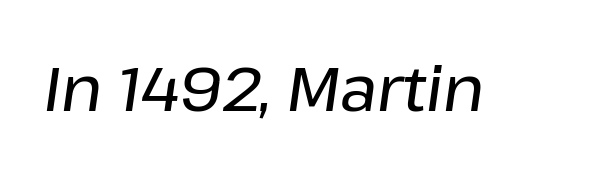
The image shows 62 px text type, italic (leaning right); set normal letter spacing, not underlined; low stroke contrast and a medium x-height.
